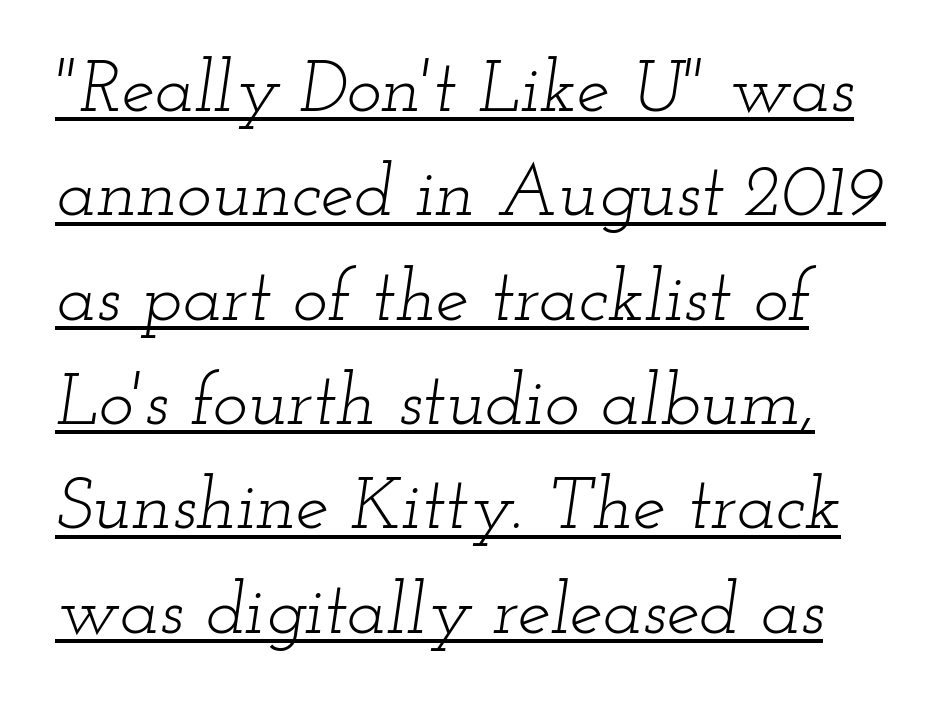
Q: Is the text bold? A: No.
Q: Is the text italic (slanted)? A: Yes, it leans right by about 12 degrees.
Q: Is the typeface a serif or a sans-serif typeface? A: Serif.
Q: Is the text underlined? A: Yes.
Q: Is the spacing between letters normal or unusually wide? A: Normal.
Q: Is the spacing between lines tight, normal or loose? A: Normal.
Q: Width (condensed, normal, or wide)? A: Wide.
Q: Stroke contrast? A: Low.
Q: x-height? A: Small.
Q: Monospaced? A: No.
